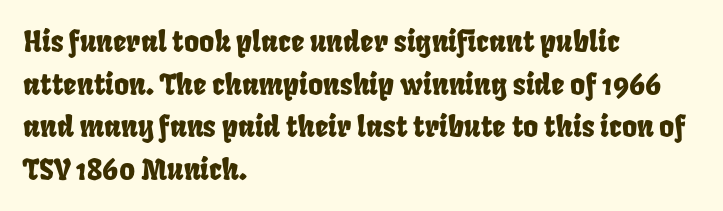
Which margin do the lines hug? The left one — the right edge is uneven. The rendering uses natural spacing where letterforms have individual widths. The passage shown stacks its lines at a standard gap. The gaps between neighbouring characters are ordinary and unremarkable. Glance below the letters and you will spot only blank space.
